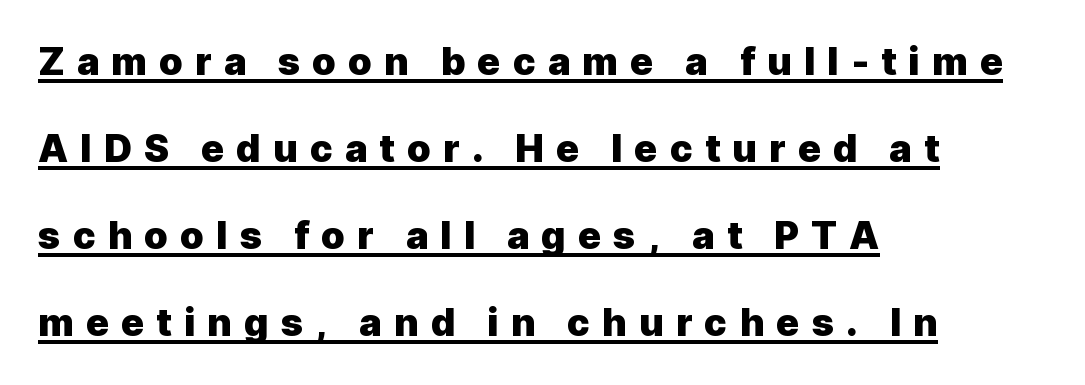
{"serif": "no", "italic": "no", "bold": "yes", "weight": "heavy", "width": "normal", "x_height": "medium", "monospaced": "no", "underline": "yes", "align": "left", "line_spacing": "loose", "line_spacing_ratio": 2.29, "letter_spacing": "wide", "letter_spacing_em": 0.32, "glyph_px": 38}
